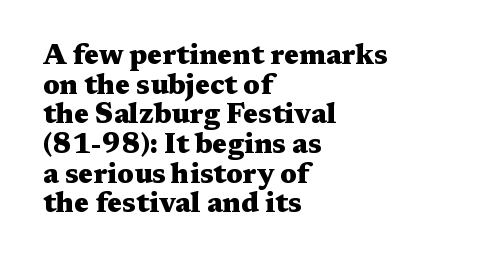
The face used here is proportionally spaced, like ordinary book or web type. Only glyphs here, with clear space below each row. A classic flush-left, rag-right setting is used for this passage. Line spacing here is tight.
